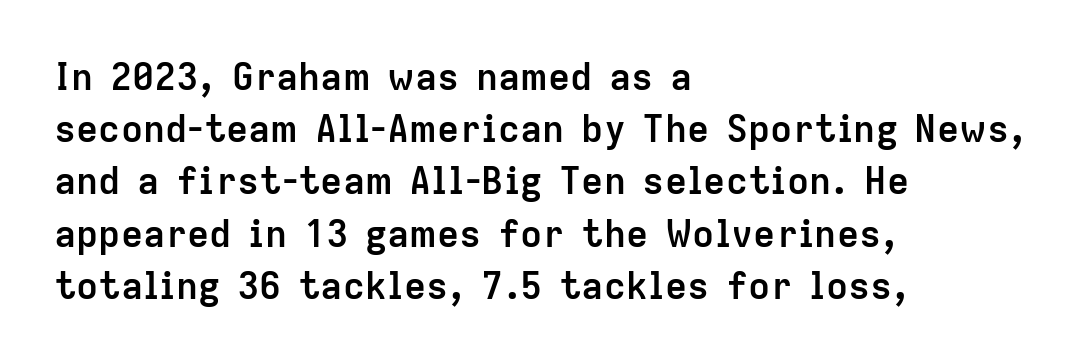
Q: Is the text bold? A: Yes.
Q: Is the text italic (slanted)? A: No, it is upright.
Q: Is the typeface a serif or a sans-serif typeface? A: Sans-serif.
Q: Is the text underlined? A: No.
Q: How is the paragraph aligned? A: Left-aligned.
Q: Is the spacing between letters normal or unusually wide? A: Normal.
Q: Is the spacing between lines tight, normal or loose? A: Normal.
Q: Width (condensed, normal, or wide)? A: Normal.
Q: Stroke contrast? A: Low.
Q: x-height? A: Medium.
Q: Monospaced? A: No.
